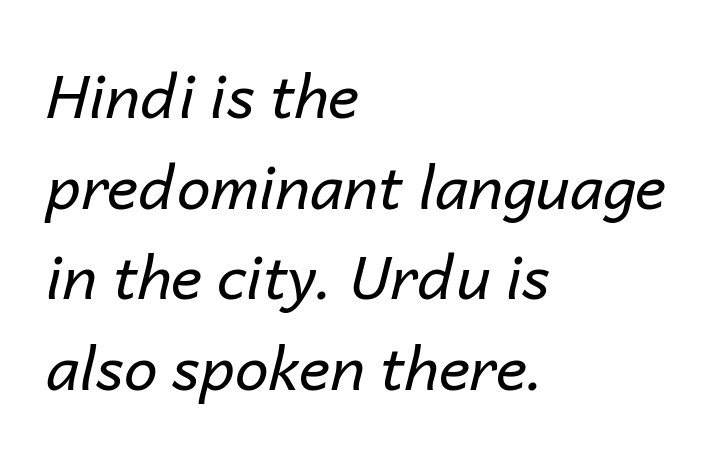
Q: Is the text bold? A: No.
Q: Is the text italic (slanted)? A: Yes, it leans right by about 14 degrees.
Q: Is the text underlined? A: No.
Q: How is the paragraph aligned? A: Left-aligned.
Q: Is the spacing between letters normal or unusually wide? A: Normal.
Q: Is the spacing between lines tight, normal or loose? A: Normal.
Q: Width (condensed, normal, or wide)? A: Normal.
Q: Stroke contrast? A: Low.
Q: x-height? A: Medium.
Q: Monospaced? A: No.
